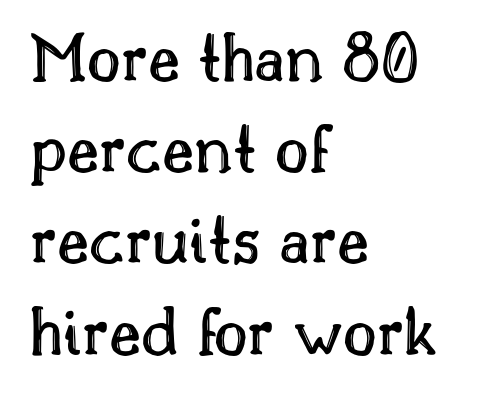
The image shows 73 px text type, upright; set left-aligned, normal line spacing (1.25x), normal letter spacing, not underlined; a small x-height.
